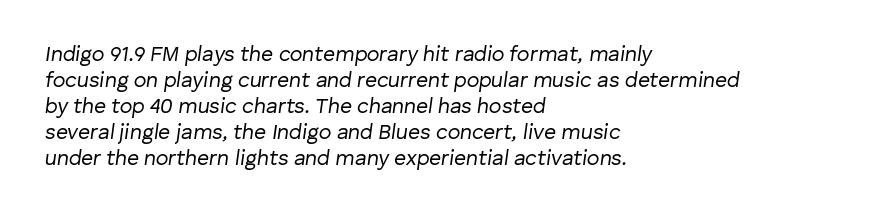
These lines keep a tight, regular rhythm from letter to letter. The typesetting does not lean heavy: it is not bold. Each row of text sits above clean, open space. Visually the block forms a straight wall on the left and a jagged coastline on the right. The passage shown leans; its letterforms are oblique.
